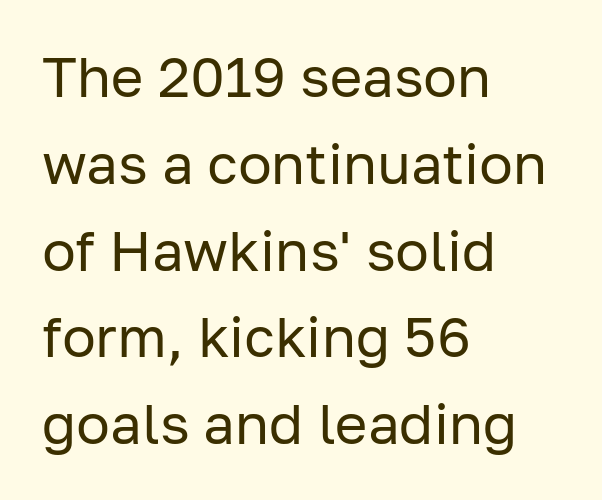
The image shows 56 px regular-weight sans-serif type, upright; set left-aligned, normal line spacing (1.55x), normal letter spacing, not underlined; low stroke contrast and a medium x-height.
